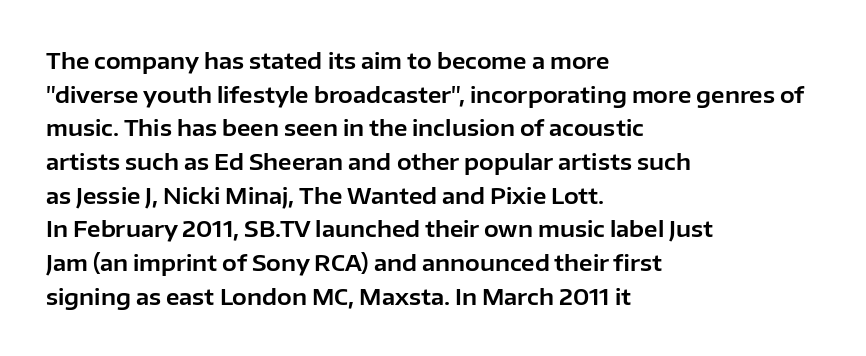
{"italic": "no", "underline": "no", "align": "left", "line_spacing": "normal", "line_spacing_ratio": 1.53, "letter_spacing": "normal", "letter_spacing_em": 0.0, "glyph_px": 22}
